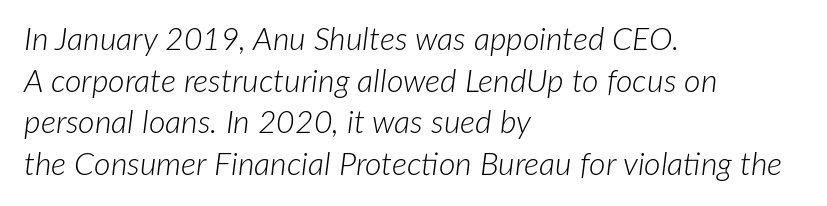
Q: Is the text bold? A: No.
Q: Is the text italic (slanted)? A: Yes, it leans right by about 7 degrees.
Q: Is the text underlined? A: No.
Q: How is the paragraph aligned? A: Left-aligned.
Q: Is the spacing between letters normal or unusually wide? A: Normal.
Q: Is the spacing between lines tight, normal or loose? A: Normal.
Q: Width (condensed, normal, or wide)? A: Normal.
Q: Stroke contrast? A: Low.
Q: x-height? A: Medium.
Q: Monospaced? A: No.
